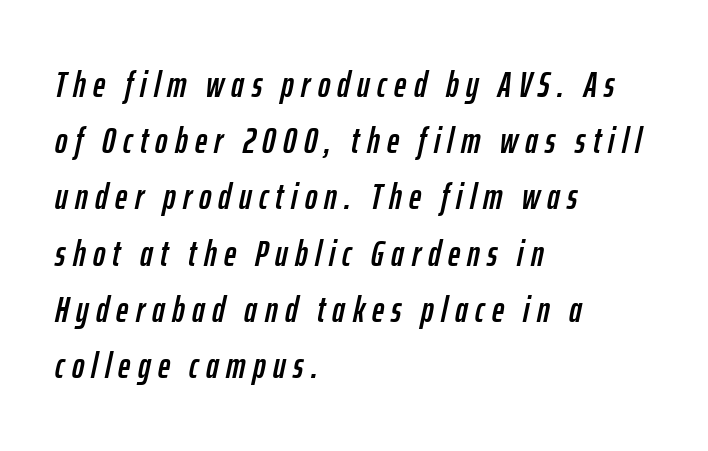
Q: Is the text italic (slanted)? A: Yes, it leans right by about 12 degrees.
Q: Is the text underlined? A: No.
Q: How is the paragraph aligned? A: Left-aligned.
Q: Is the spacing between letters normal or unusually wide? A: Unusually wide.
Q: Is the spacing between lines tight, normal or loose? A: Normal.
Q: Width (condensed, normal, or wide)? A: Condensed.
Q: Stroke contrast? A: Low.
Q: x-height? A: Medium.
Q: Monospaced? A: No.
